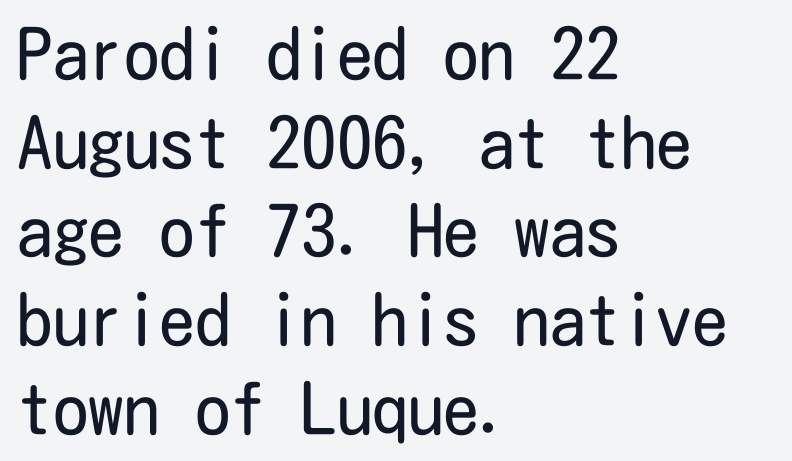
Each letter's strokes conclude bluntly, with no projecting serifs. The letters stand straight up with perfectly vertical stems. Between one letter and the next there's only the usual sliver of space. The passage shown is not underscored anywhere.
